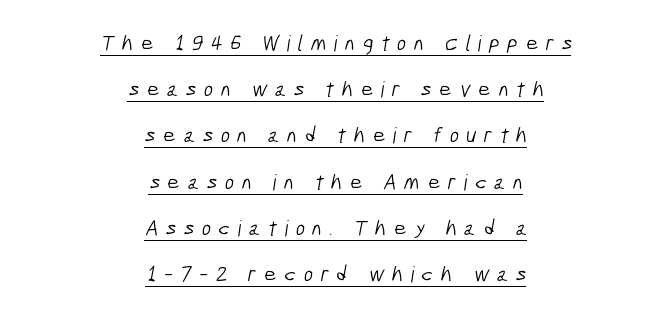
Typeset on center — no edge is straight. Letter spacing: wide. Notice how a bar underscores the lettering throughout. What's the leading like? Stretched, with rows far apart. Nothing heavy about these letters — not bold at all.
